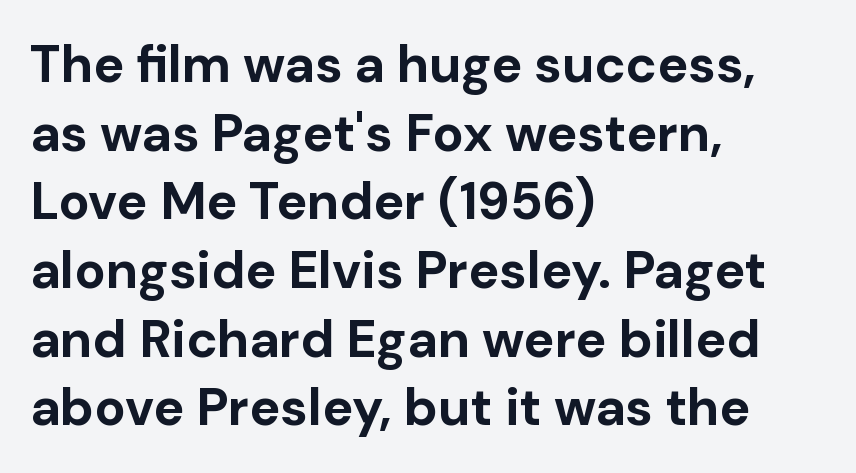
The image shows 52 px bold sans-serif type, upright; set left-aligned, normal line spacing (1.32x), normal letter spacing, not underlined; low stroke contrast and a medium x-height.
